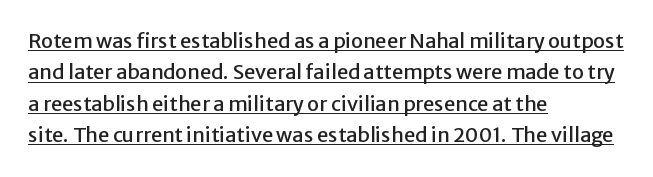
Interline gaps are of average width in this sample. The rag falls on the right side of this text block. Is the letter spacing exaggerated? No — it looks like the ordinary default. Every stem runs plumb, perpendicular to the baseline. This is underlined copy, the kind a proofreader might mark for attention.
